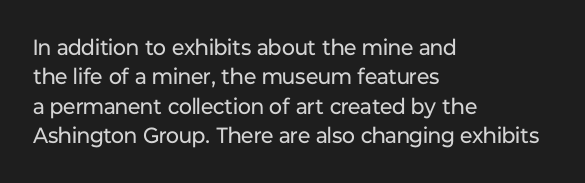
Bare-footed words on every line. Every stem runs plumb, perpendicular to the baseline. The typesetting does not lean heavy: it is not bold. Tracking value appears to be zero — textbook default spacing. The vertical gap from one line to the next is medium.
